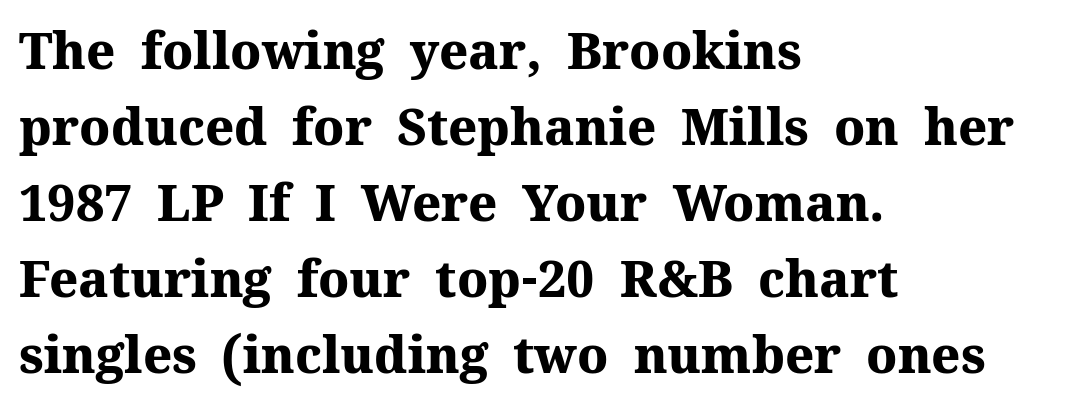
{"serif": "yes", "italic": "no", "bold": "yes", "weight": "heavy", "width": "normal", "stroke_contrast": "medium", "x_height": "medium", "monospaced": "no", "underline": "no", "align": "left", "line_spacing": "normal", "line_spacing_ratio": 1.52, "letter_spacing": "normal", "letter_spacing_em": 0.0, "glyph_px": 50}
